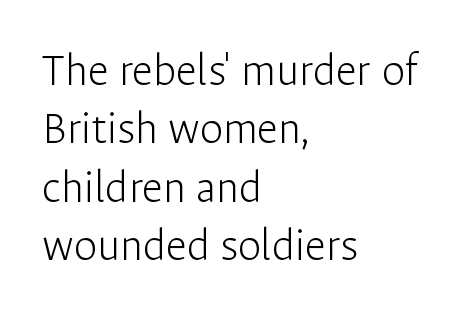
The image shows 47 px light sans-serif type, upright; set left-aligned, line spacing 1.24x, normal letter spacing, not underlined; low stroke contrast and a medium x-height.
